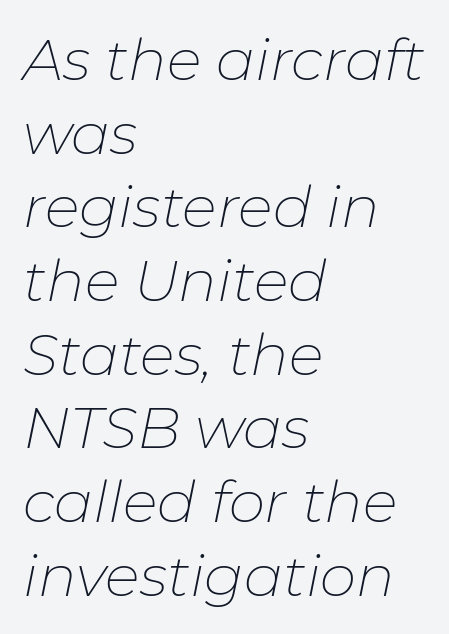
Letter spacing: default. A typesetter would mark this as italic. Evenly set lines give the paragraph a standard silhouette. The lines are quadded left. Rule under the text: the space is simply empty. The passage shown is not bold in any degree.
